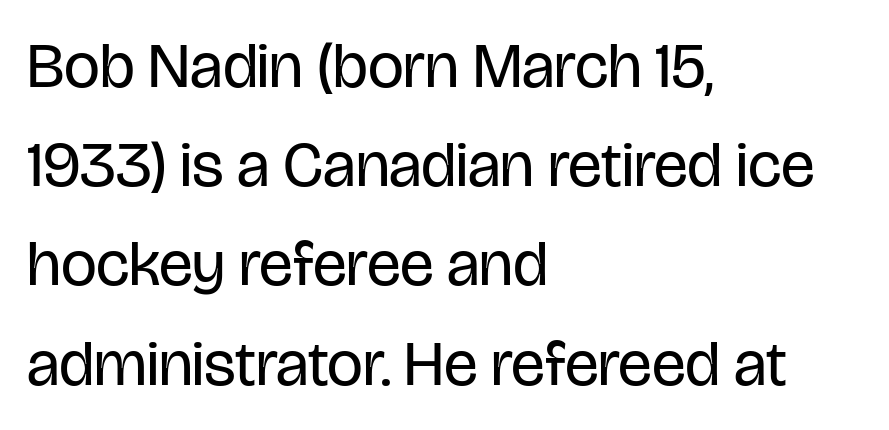
Q: Is the text bold? A: No.
Q: Is the text italic (slanted)? A: No, it is upright.
Q: Is the typeface a serif or a sans-serif typeface? A: Sans-serif.
Q: Is the text underlined? A: No.
Q: How is the paragraph aligned? A: Left-aligned.
Q: Is the spacing between letters normal or unusually wide? A: Normal.
Q: Is the spacing between lines tight, normal or loose? A: Normal.
Q: Width (condensed, normal, or wide)? A: Condensed.
Q: Stroke contrast? A: Low.
Q: x-height? A: Large.
Q: Monospaced? A: No.
